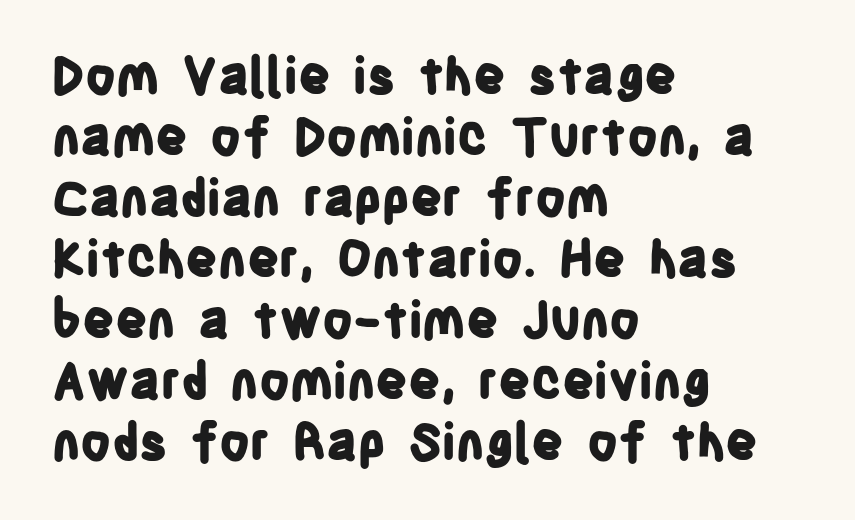
This is roman type, the default non-slanted kind. The rendering uses natural spacing where letterforms have individual widths. Weight check: bold — yes, fully. The text block is weighted toward the left margin, trailing off unevenly rightward. Classification — sans serif.
